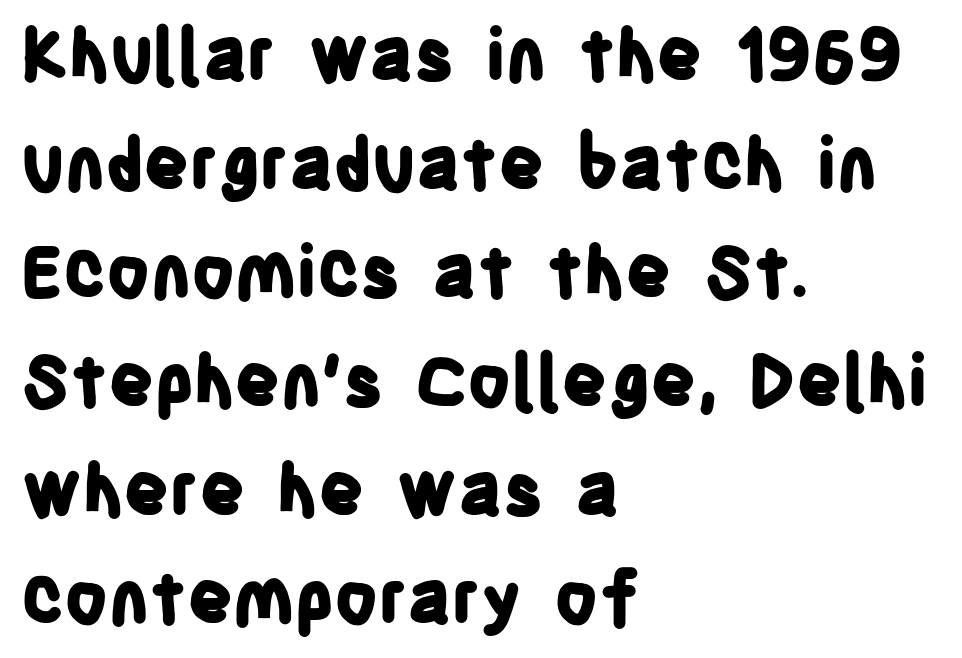
The image shows 71 px bold, condensed sans-serif type, upright; set left-aligned, normal line spacing (1.53x), normal letter spacing, not underlined; low stroke contrast and a large x-height.
